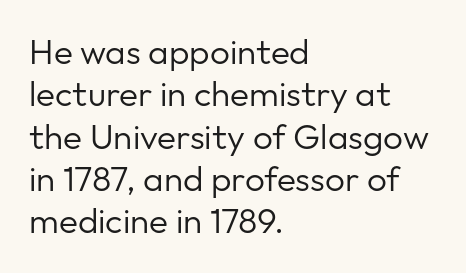
Q: Is the text bold? A: No.
Q: Is the text italic (slanted)? A: No, it is upright.
Q: Is the typeface a serif or a sans-serif typeface? A: Sans-serif.
Q: Is the text underlined? A: No.
Q: How is the paragraph aligned? A: Left-aligned.
Q: Is the spacing between letters normal or unusually wide? A: Normal.
Q: Width (condensed, normal, or wide)? A: Normal.
Q: Stroke contrast? A: Low.
Q: x-height? A: Medium.
Q: Monospaced? A: No.
